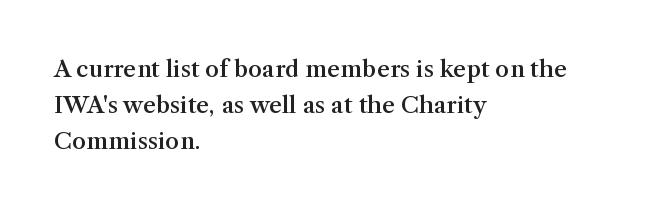
All the whitespace from short lines collects on the right. The space between consecutive lines is moderate. The type is set solid horizontally, with unmodified tracking. Does the lettering tilt? It doesn't — this is upright. Is the type bold? Partly — it's a semibold, heavier than regular but not fully bold.
